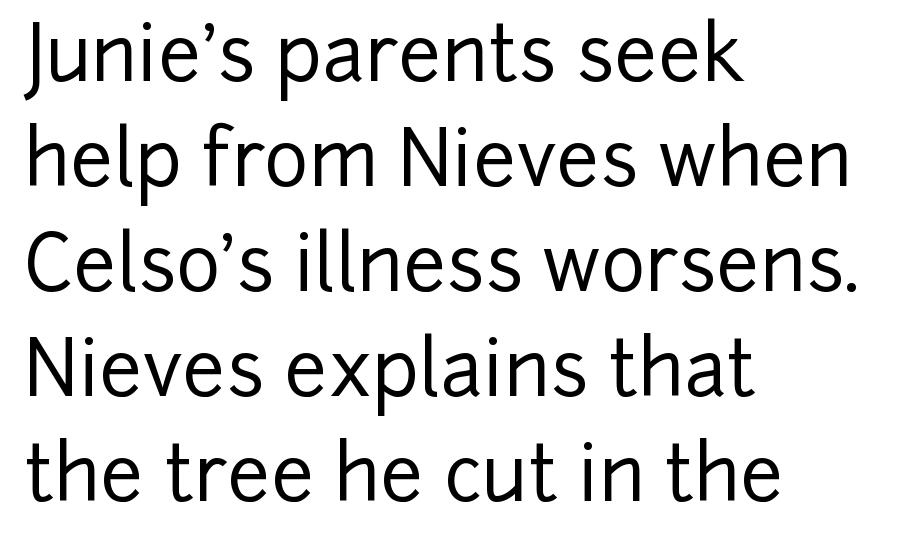
The designer left line spacing at the default. Nothing sits at the stroke ends, so this counts as sans-serif. Do the characters align in a grid? No, the font is proportional. Each word holds together tightly as a unit, with standard inter-letter gaps.
